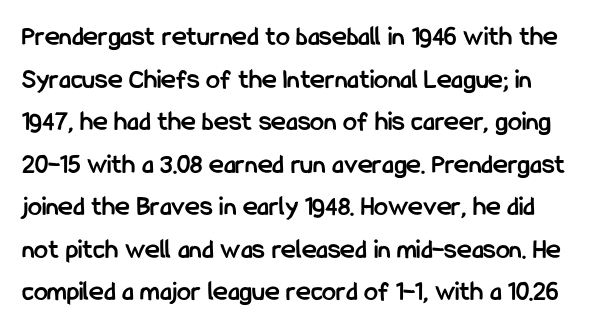
You could not count columns in this text — the font is proportionally spaced. The lettering stays uniformly vertical, giving the passage a roman look. The passage shown has conventional tracking throughout. Each row of text sits above clean, open space.
